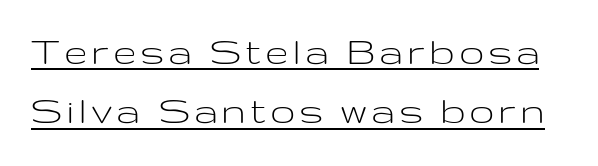
Q: Is the text bold? A: No.
Q: Is the text italic (slanted)? A: No, it is upright.
Q: Is the typeface a serif or a sans-serif typeface? A: Sans-serif.
Q: Is the text underlined? A: Yes.
Q: Is the spacing between lines tight, normal or loose? A: Normal.
Q: Width (condensed, normal, or wide)? A: Wide.
Q: Stroke contrast? A: Low.
Q: x-height? A: Medium.
Q: Monospaced? A: No.
